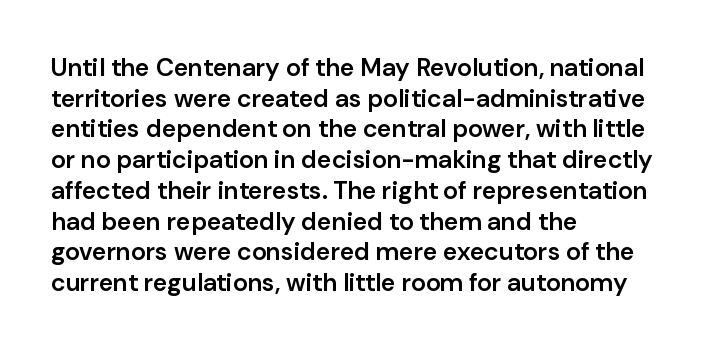
{"italic": "no", "bold": "semi", "underline": "no", "align": "left", "line_spacing_ratio": 1.23, "letter_spacing": "normal", "letter_spacing_em": 0.0, "glyph_px": 25}
